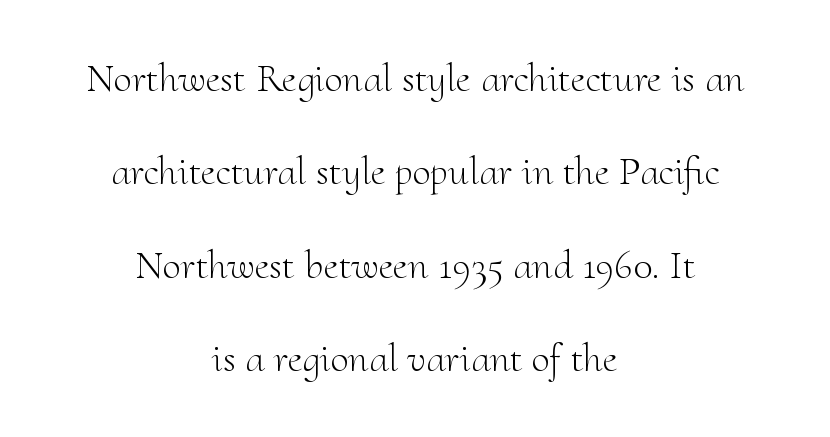
{"serif": "yes", "italic": "no", "bold": "no", "weight": "light", "width": "normal", "stroke_contrast": "medium", "x_height": "small", "monospaced": "no", "underline": "no", "align": "center", "line_spacing": "loose", "line_spacing_ratio": 2.28, "letter_spacing": "normal", "letter_spacing_em": 0.0, "glyph_px": 41}
